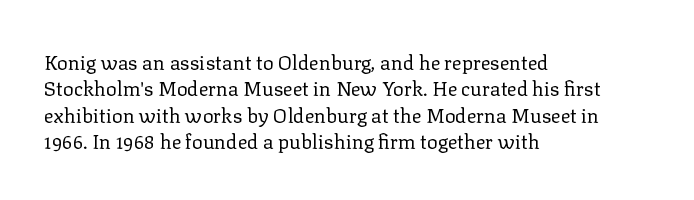
Q: Is the text bold? A: No.
Q: Is the text italic (slanted)? A: No, it is upright.
Q: Is the text underlined? A: No.
Q: How is the paragraph aligned? A: Left-aligned.
Q: Is the spacing between letters normal or unusually wide? A: Normal.
Q: Is the spacing between lines tight, normal or loose? A: Normal.
